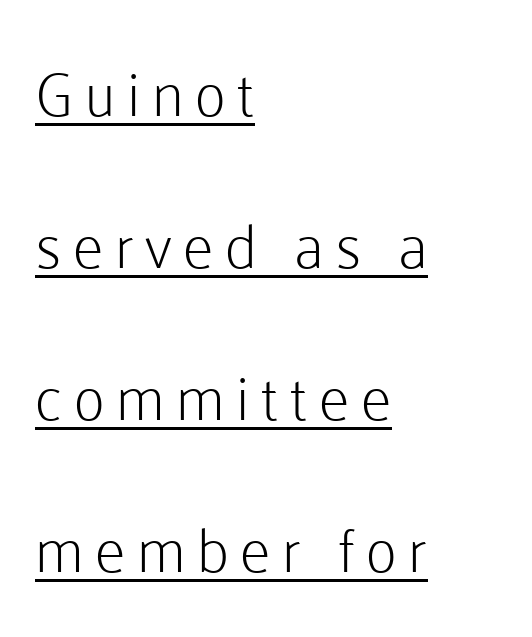
Weight: in the light-to-regular range. What's the leading like? Stretched, with rows far apart. Alignment: flush left. Every stem runs plumb, perpendicular to the baseline. Check the space under the baseline: a stroke is drawn there. This sample has the flowing, uneven cadence of proportional lettering.
